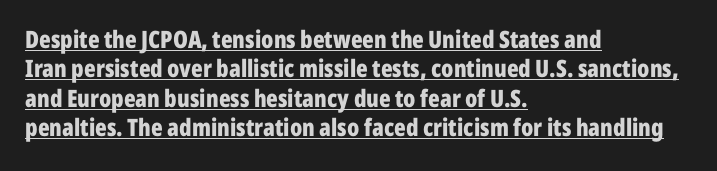
Q: Is the text bold? A: Yes.
Q: Is the text italic (slanted)? A: No, it is upright.
Q: Is the text underlined? A: Yes.
Q: How is the paragraph aligned? A: Left-aligned.
Q: Is the spacing between letters normal or unusually wide? A: Normal.
